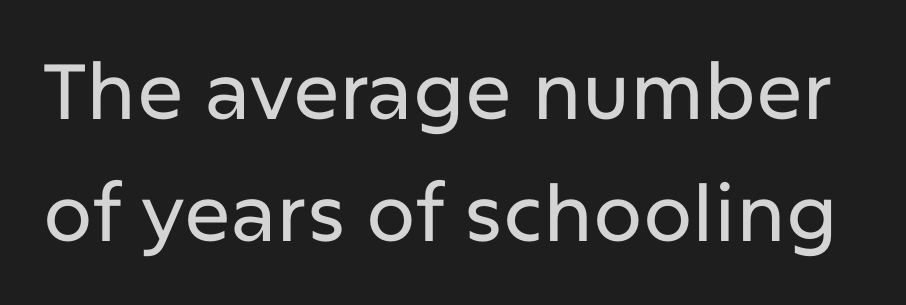
{"serif": "no", "italic": "no", "width": "normal", "stroke_contrast": "low", "x_height": "medium", "monospaced": "no", "underline": "no", "line_spacing": "normal", "line_spacing_ratio": 1.57, "letter_spacing": "normal", "letter_spacing_em": 0.0, "glyph_px": 78}
